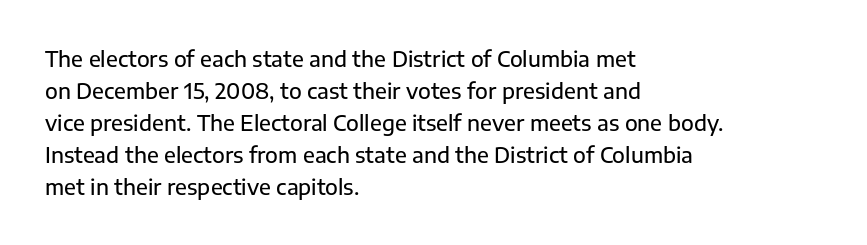
Q: Is the text italic (slanted)? A: No, it is upright.
Q: Is the text underlined? A: No.
Q: How is the paragraph aligned? A: Left-aligned.
Q: Is the spacing between letters normal or unusually wide? A: Normal.
Q: Is the spacing between lines tight, normal or loose? A: Normal.
